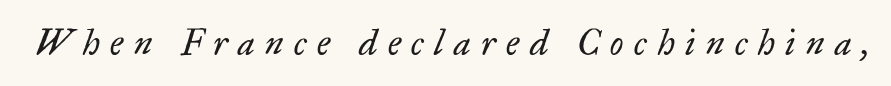
{"serif": "yes", "italic": "yes", "lean": "right", "slant_degrees": 17, "bold": "no", "weight": "regular", "width": "normal", "stroke_contrast": "low", "x_height": "small", "monospaced": "no", "underline": "no", "letter_spacing": "wide", "letter_spacing_em": 0.3, "glyph_px": 35}
